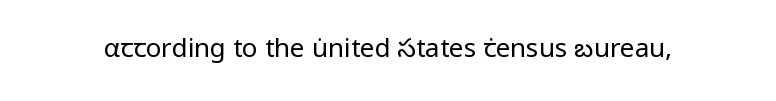
The image shows 26 px text type, upright; set normal letter spacing, not underlined.
